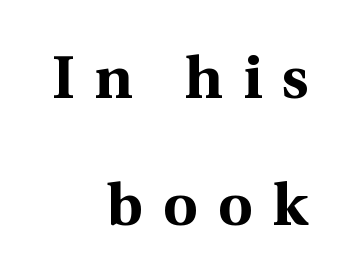
{"serif": "yes", "italic": "no", "bold": "yes", "weight": "bold", "width": "normal", "x_height": "medium", "monospaced": "no", "underline": "no", "align": "right", "line_spacing": "loose", "line_spacing_ratio": 2.12, "letter_spacing": "wide", "letter_spacing_em": 0.33, "glyph_px": 60}
